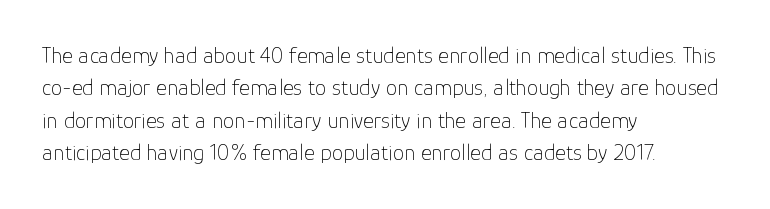
The tracking reads as untouched default to a designer's eye. Layout note: lines flush left. Students, observe: this is what conventionally led text looks like. Underline: absent.
